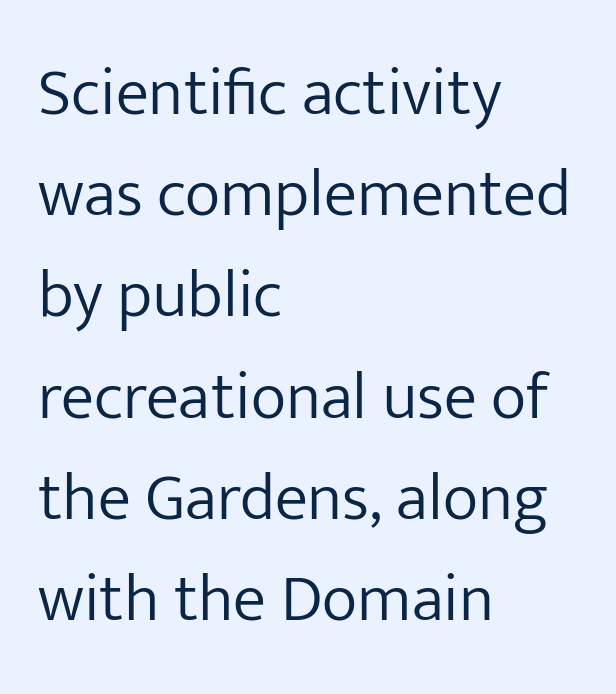
Short and long lines alike share a common starting point at left. Vertical strokes here are truly vertical. Note the varied advance widths — an 'i' is clearly narrower than an 'm'. Students, observe: this is what conventionally led text looks like. The zone under the glyphs is completely vacant.
